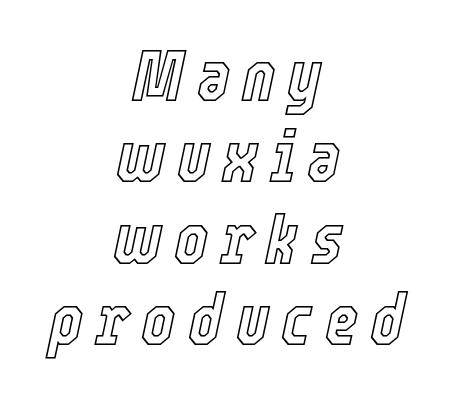
The image shows 72 px condensed type, italic (leaning right); set centered, tight line spacing (1.13x), not underlined; a medium x-height.
